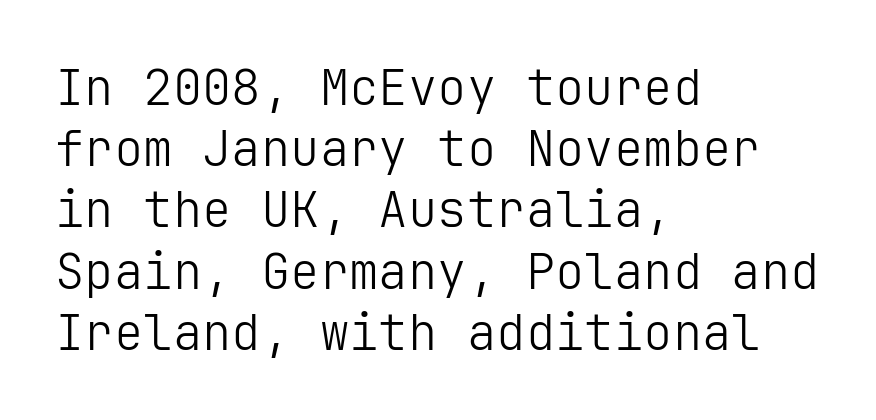
The image shows 49 px light sans-serif type, upright; set left-aligned, normal line spacing (1.25x), normal letter spacing, not underlined; low stroke contrast and a medium x-height.
